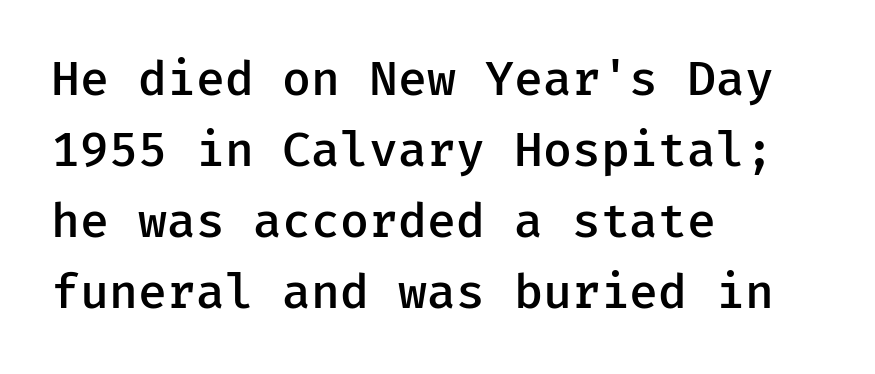
{"serif": "no", "italic": "no", "bold": "semi", "weight": "semibold", "width": "normal", "stroke_contrast": "low", "x_height": "medium", "monospaced": "yes", "underline": "no", "align": "left", "line_spacing": "normal", "line_spacing_ratio": 1.51, "letter_spacing": "normal", "letter_spacing_em": 0.0, "glyph_px": 47}
